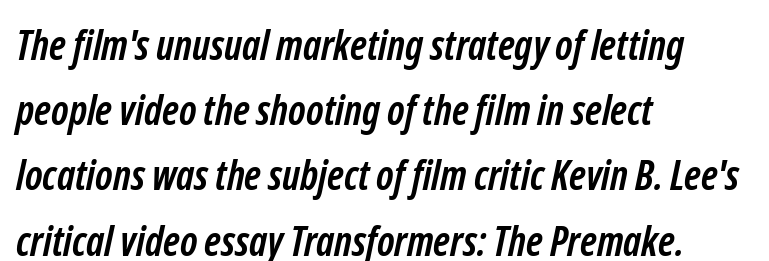
Regular leading. You'd pick this weight for a headline — it's a proper bold. The rendering anchors every line to the left-hand side. Font category for this specimen: sans-serif. There is no visible air inserted between adjacent glyphs.
